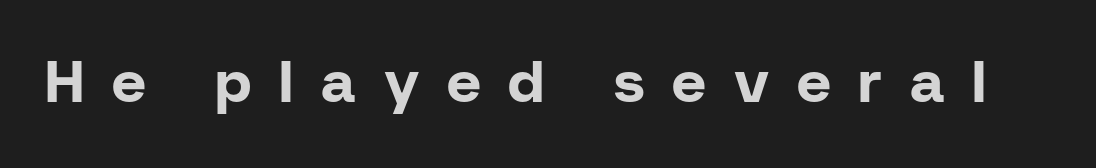
The image shows 59 px bold sans-serif type, upright; set unusually wide letter spacing (+0.47 em), not underlined; low stroke contrast and a medium x-height.
